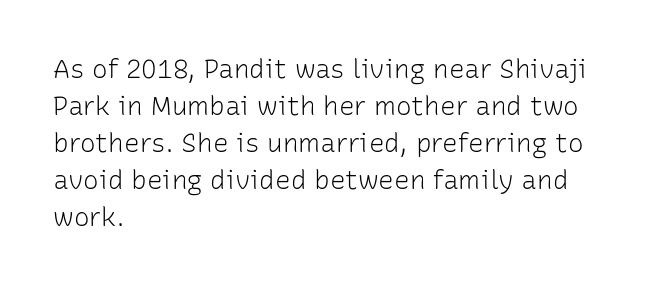
Q: Is the text bold? A: No.
Q: Is the text italic (slanted)? A: No, it is upright.
Q: Is the text underlined? A: No.
Q: How is the paragraph aligned? A: Left-aligned.
Q: Is the spacing between letters normal or unusually wide? A: Normal.
Q: Is the spacing between lines tight, normal or loose? A: Normal.
